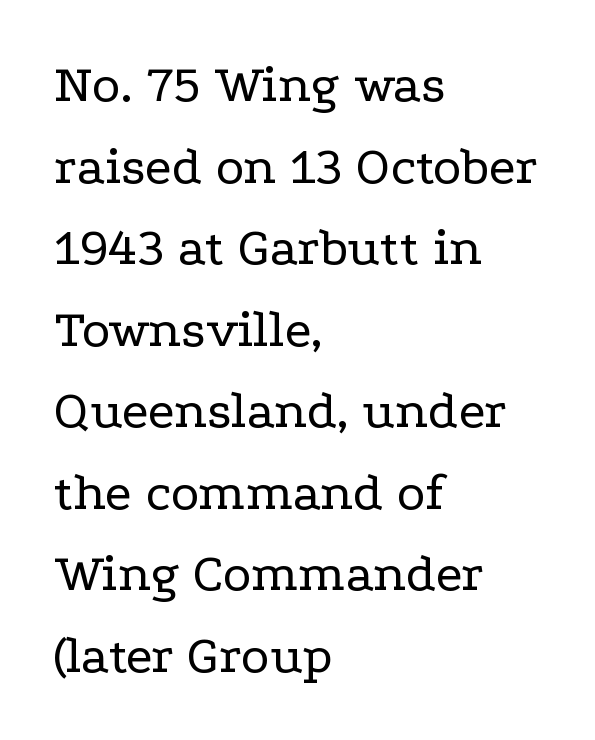
{"serif": "yes", "italic": "no", "bold": "no", "weight": "regular", "width": "wide", "stroke_contrast": "low", "x_height": "medium", "monospaced": "no", "underline": "no", "align": "left", "line_spacing": "normal", "line_spacing_ratio": 1.51, "letter_spacing": "normal", "letter_spacing_em": 0.0, "glyph_px": 54}
